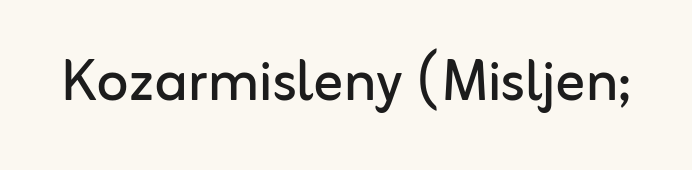
Q: Is the text bold? A: No.
Q: Is the text italic (slanted)? A: No, it is upright.
Q: Is the typeface a serif or a sans-serif typeface? A: Sans-serif.
Q: Is the text underlined? A: No.
Q: Is the spacing between letters normal or unusually wide? A: Normal.
Q: Width (condensed, normal, or wide)? A: Normal.
Q: Stroke contrast? A: Low.
Q: x-height? A: Medium.
Q: Monospaced? A: No.
